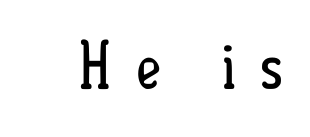
Q: Is the text bold? A: No.
Q: Is the text italic (slanted)? A: No, it is upright.
Q: Is the text underlined? A: No.
Q: Is the spacing between letters normal or unusually wide? A: Unusually wide.
Q: Width (condensed, normal, or wide)? A: Condensed.
Q: Stroke contrast? A: Low.
Q: x-height? A: Small.
Q: Monospaced? A: No.
